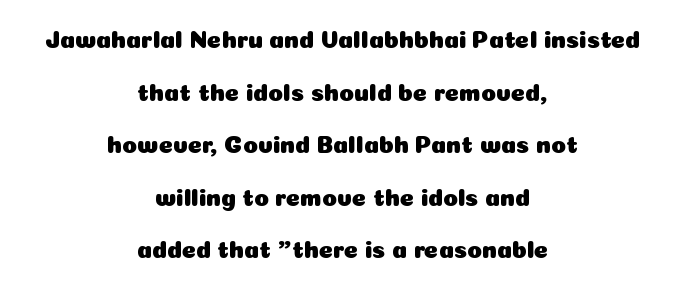
Q: Is the text italic (slanted)? A: No, it is upright.
Q: Is the text underlined? A: No.
Q: How is the paragraph aligned? A: Centered.
Q: Is the spacing between letters normal or unusually wide? A: Normal.
Q: Is the spacing between lines tight, normal or loose? A: Loose.
